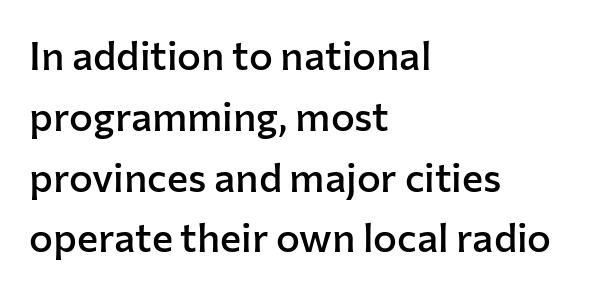
Q: Is the text bold? A: Semi-bold.
Q: Is the text italic (slanted)? A: No, it is upright.
Q: Is the typeface a serif or a sans-serif typeface? A: Sans-serif.
Q: Is the text underlined? A: No.
Q: How is the paragraph aligned? A: Left-aligned.
Q: Is the spacing between letters normal or unusually wide? A: Normal.
Q: Is the spacing between lines tight, normal or loose? A: Normal.
Q: Width (condensed, normal, or wide)? A: Normal.
Q: Stroke contrast? A: Low.
Q: x-height? A: Medium.
Q: Monospaced? A: No.
